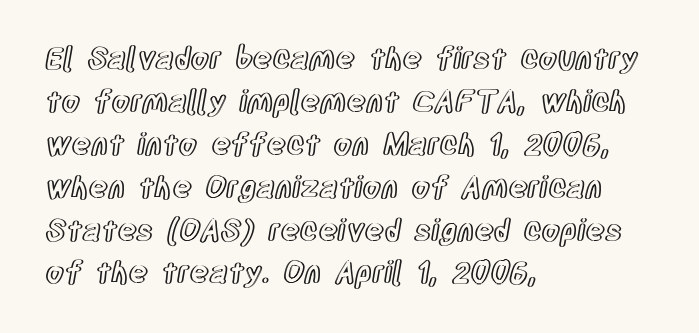
The image shows 30 px condensed type; set left-aligned, normal line spacing (1.43x), normal letter spacing, not underlined; a large x-height.
